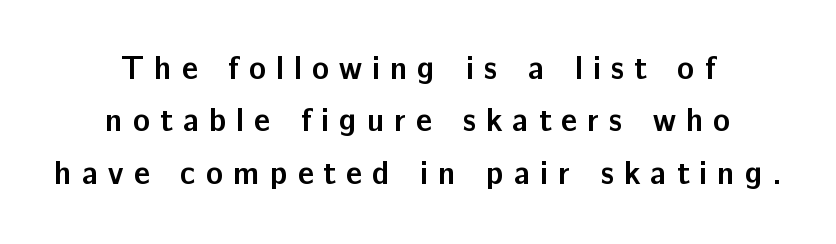
The image shows 32 px semibold sans-serif type, upright; set normal line spacing (1.64x), unusually wide letter spacing (+0.31 em), not underlined; low stroke contrast and a medium x-height.
